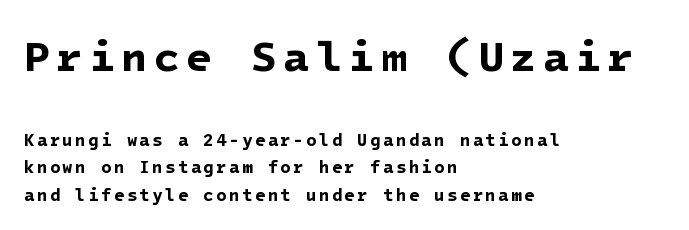
The image shows 43 px bold sans-serif type; set left-aligned, normal line spacing (1.6x), not underlined; the first (top) block is 2.53x larger; low stroke contrast and a medium x-height.
